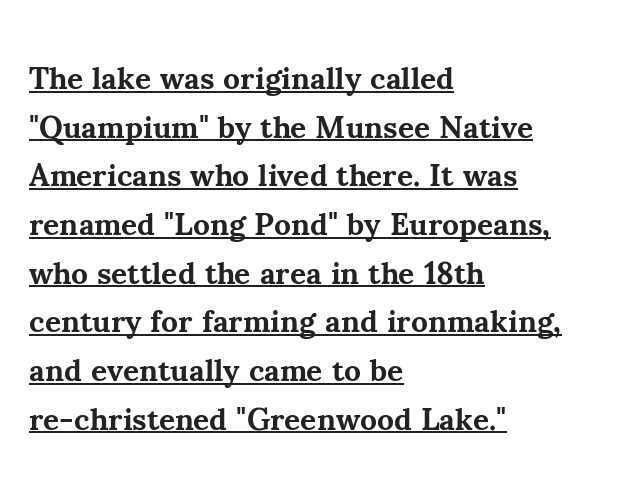
The image shows 31 px bold serif type, upright; set left-aligned, normal line spacing (1.57x), normal letter spacing, underlined; medium stroke contrast and a small x-height.
